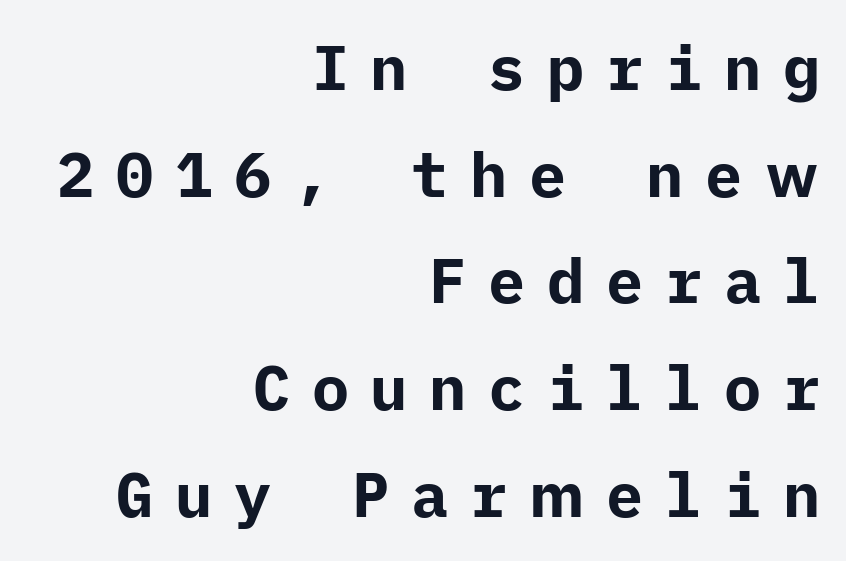
Is there any slant? The stems are plumb. No word sits above an underline. Thick stems and heavy bowls — unmistakably bold. The rendering anchors every line to the right-hand side. The face used here is rendered with a markedly widened letterfit.
